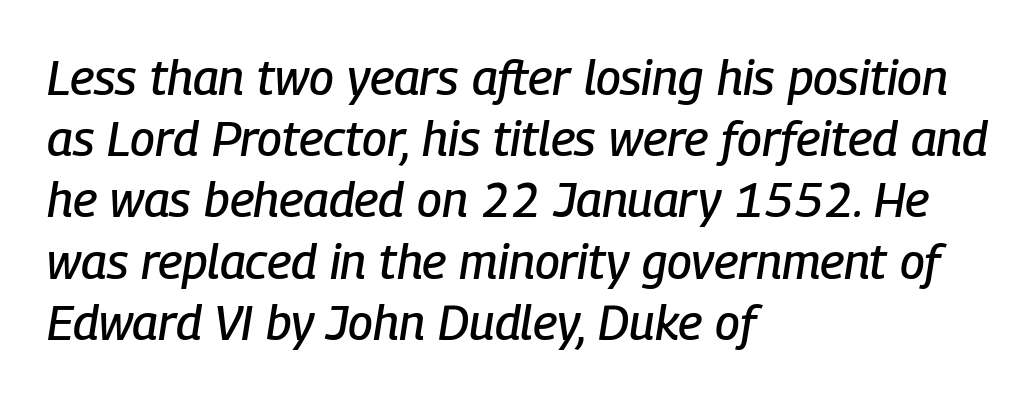
The image shows 49 px condensed type, italic (leaning right); set left-aligned, normal line spacing (1.25x), normal letter spacing, not underlined; low stroke contrast and a medium x-height.
